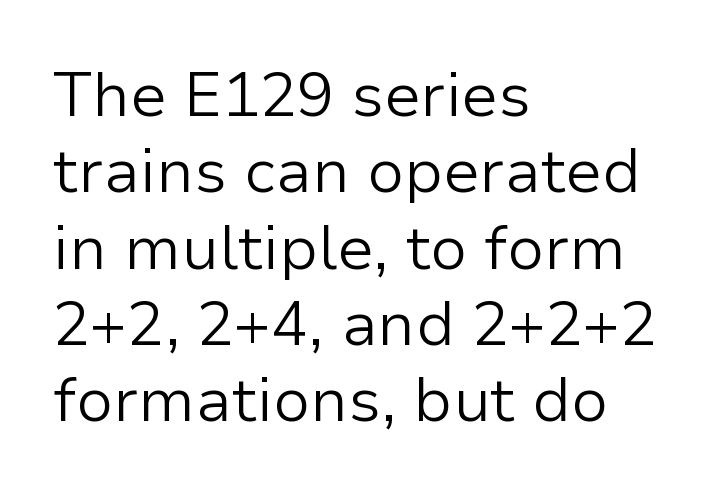
{"serif": "no", "italic": "no", "bold": "no", "weight": "light", "width": "normal", "stroke_contrast": "low", "x_height": "medium", "monospaced": "no", "underline": "no", "align": "left", "line_spacing_ratio": 1.23, "letter_spacing": "normal", "letter_spacing_em": 0.0, "glyph_px": 62}
